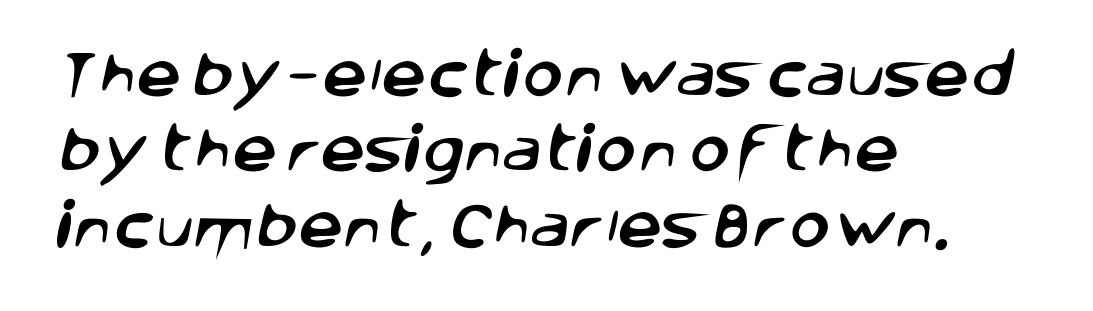
Q: Is the typeface a serif or a sans-serif typeface? A: Sans-serif.
Q: Is the text underlined? A: No.
Q: How is the paragraph aligned? A: Left-aligned.
Q: Is the spacing between letters normal or unusually wide? A: Normal.
Q: Is the spacing between lines tight, normal or loose? A: Normal.
Q: Width (condensed, normal, or wide)? A: Normal.
Q: Stroke contrast? A: Low.
Q: x-height? A: Large.
Q: Monospaced? A: No.
